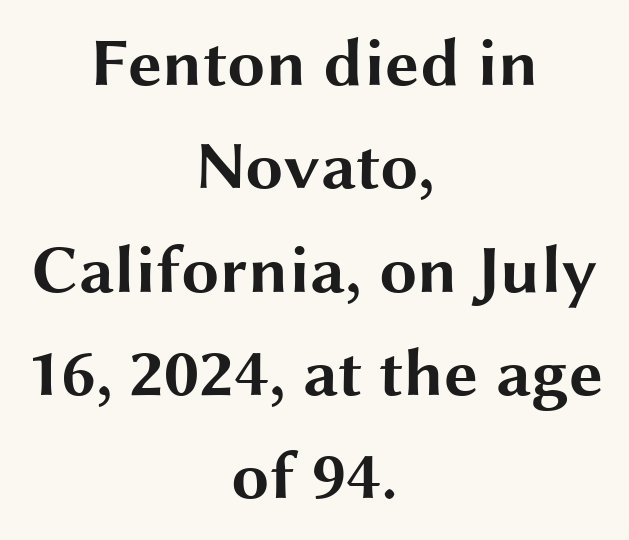
The image shows 68 px bold, wide sans-serif type, upright; set centered, normal line spacing (1.52x), normal letter spacing, not underlined; medium stroke contrast and a medium x-height.
